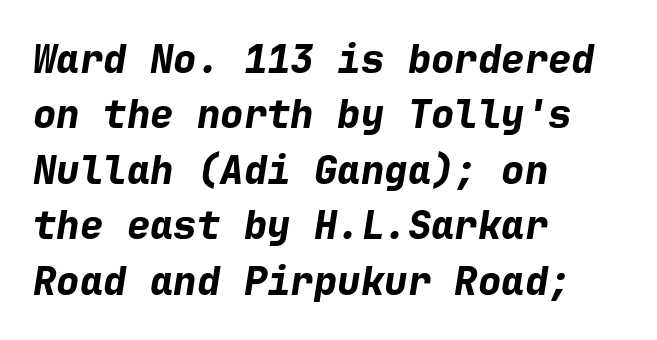
These lines stack with their left ends in a neat column. No extra tracking has been applied to these lines. Normally led — the rows are evenly, conventionally spaced. Designer's note — italics engaged. Plain, unruled lines of type.
